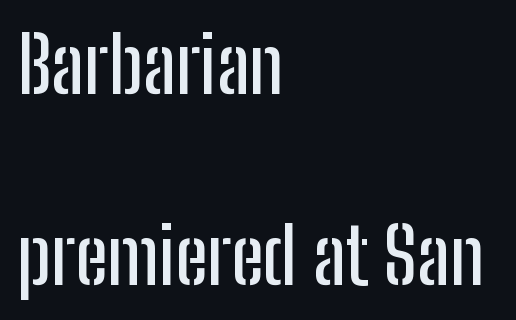
{"serif": "no", "italic": "no", "width": "condensed", "stroke_contrast": "low", "x_height": "medium", "monospaced": "no", "underline": "no", "align": "left", "line_spacing": "loose", "line_spacing_ratio": 2.45, "letter_spacing": "normal", "letter_spacing_em": 0.0, "glyph_px": 78}
